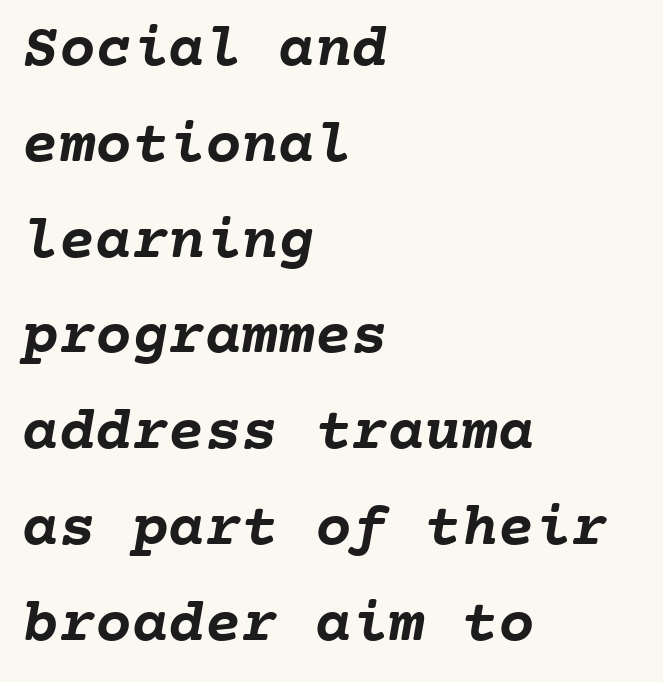
Q: Is the text bold? A: Yes.
Q: Is the text underlined? A: No.
Q: How is the paragraph aligned? A: Left-aligned.
Q: Is the spacing between letters normal or unusually wide? A: Normal.
Q: Is the spacing between lines tight, normal or loose? A: Normal.
Q: Width (condensed, normal, or wide)? A: Normal.
Q: Stroke contrast? A: Low.
Q: x-height? A: Medium.
Q: Monospaced? A: Yes.
